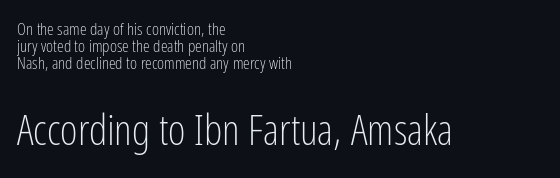
Leading is clearly below the norm, producing a dense column. This is the regular roman posture of the typeface. Unlike a traditional serif, this face leaves its strokes unadorned. Nothing heavy about these letters — not bold at all. The foot of each line stays bare and open.
